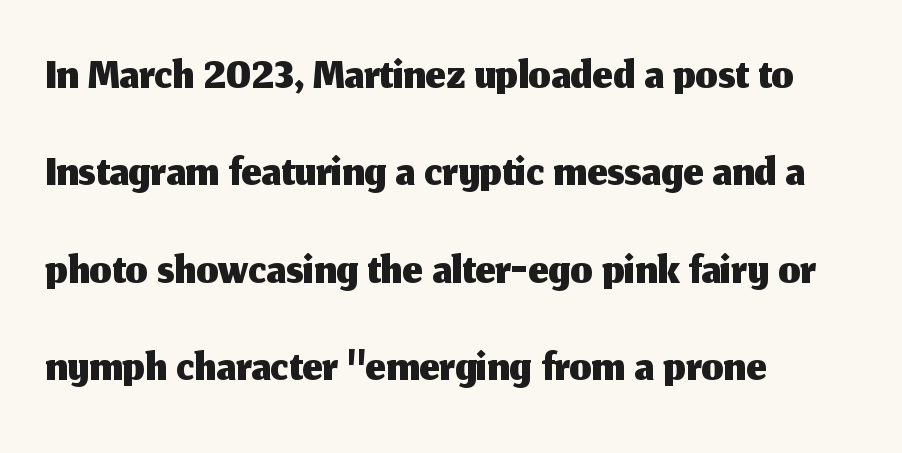
Q: Is the text italic (slanted)? A: No, it is upright.
Q: Is the typeface a serif or a sans-serif typeface? A: Sans-serif.
Q: Is the text underlined? A: No.
Q: How is the paragraph aligned? A: Left-aligned.
Q: Is the spacing between letters normal or unusually wide? A: Normal.
Q: Is the spacing between lines tight, normal or loose? A: Normal.
Q: Width (condensed, normal, or wide)? A: Normal.
Q: Stroke contrast? A: Medium.
Q: x-height? A: Medium.
Q: Monospaced? A: No.
